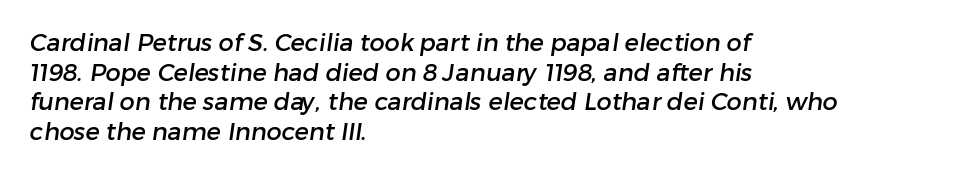
{"underline": "no", "align": "left", "line_spacing_ratio": 1.23, "letter_spacing": "normal", "letter_spacing_em": 0.0, "glyph_px": 24}
